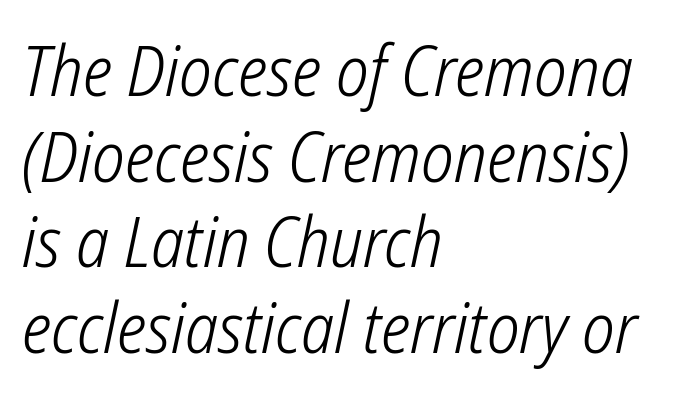
Descenders are the only things crossing below the line. The setting favours the left margin, as ordinary paragraphs usually do. Glyph-to-glyph distance matches everyday printed text. Summary of weight: not heavy and not bold. Classification — sans serif. Proportional: the letters do not fall into vertical columns.
